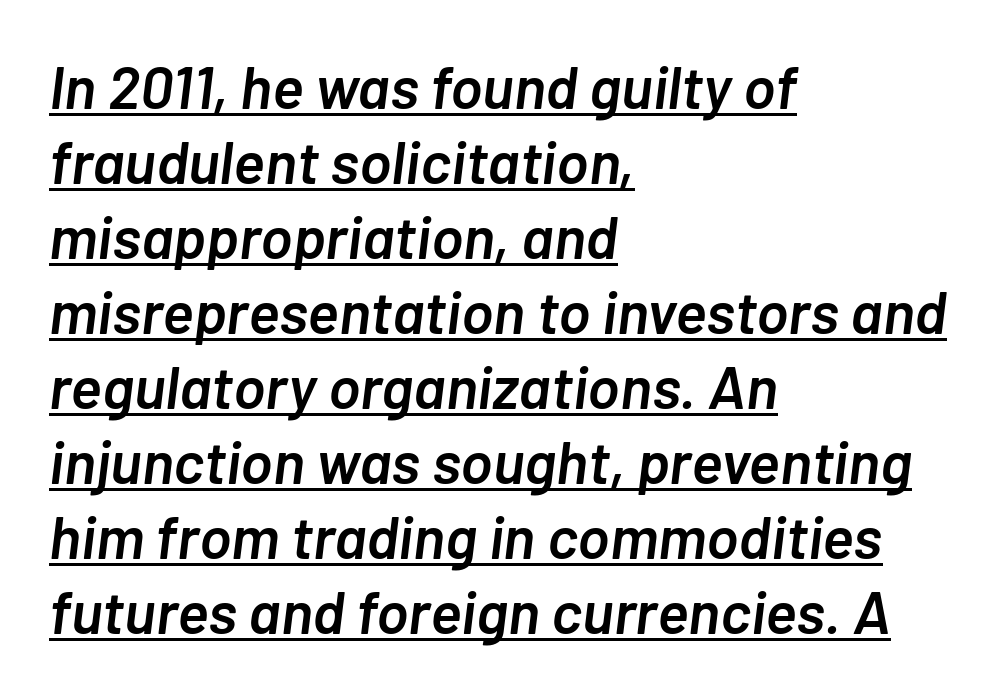
Q: Is the text bold? A: Semi-bold.
Q: Is the text italic (slanted)? A: Yes, it leans right by about 7 degrees.
Q: Is the text underlined? A: Yes.
Q: How is the paragraph aligned? A: Left-aligned.
Q: Is the spacing between letters normal or unusually wide? A: Normal.
Q: Is the spacing between lines tight, normal or loose? A: Normal.
Q: Width (condensed, normal, or wide)? A: Normal.
Q: Stroke contrast? A: Low.
Q: x-height? A: Medium.
Q: Monospaced? A: No.
